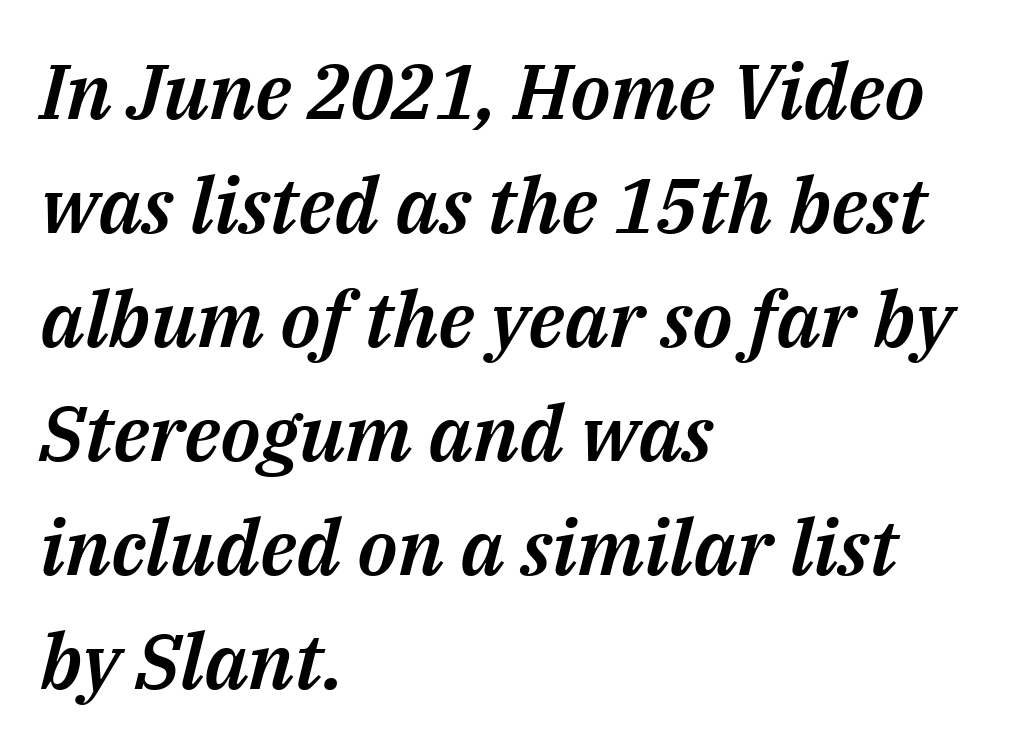
The image shows 77 px text type, italic (leaning right); set left-aligned, normal line spacing (1.48x), normal letter spacing, not underlined; medium stroke contrast and a medium x-height.
